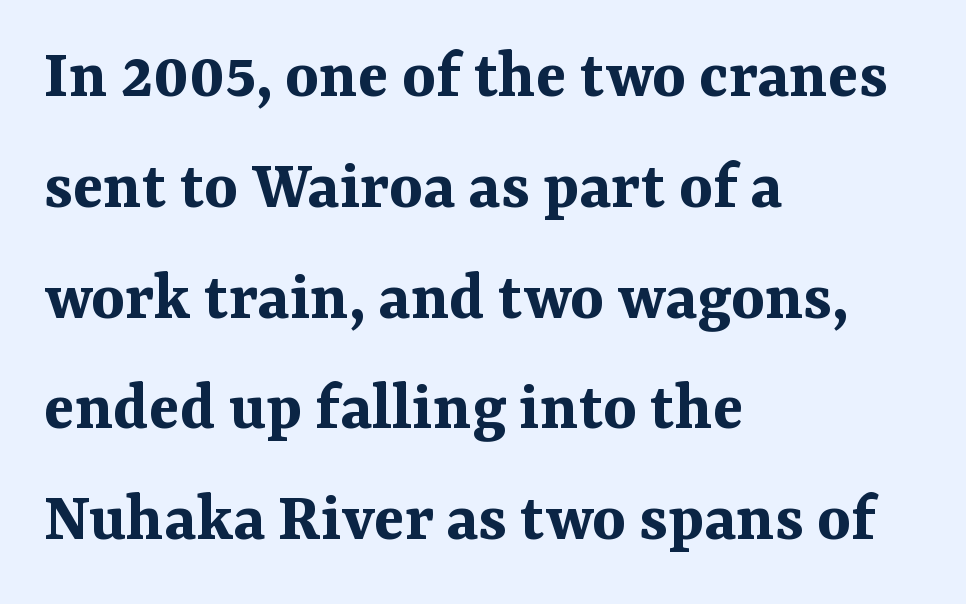
{"serif": "yes", "italic": "no", "bold": "yes", "weight": "bold", "width": "normal", "stroke_contrast": "medium", "x_height": "medium", "monospaced": "no", "underline": "no", "align": "left", "line_spacing": "normal", "line_spacing_ratio": 1.56, "letter_spacing": "normal", "letter_spacing_em": 0.0, "glyph_px": 71}
